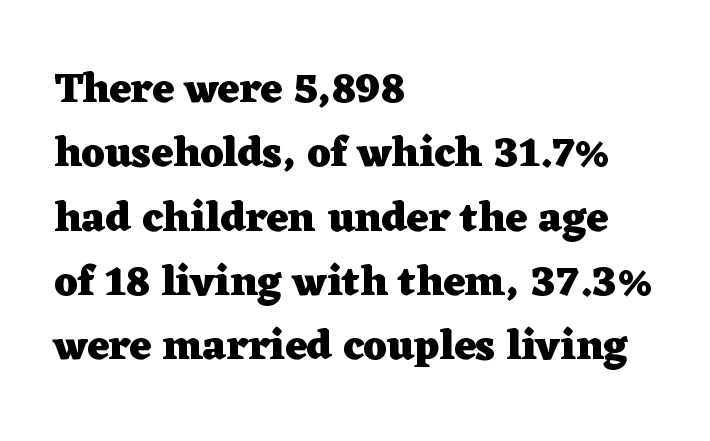
{"serif": "yes", "italic": "no", "bold": "yes", "weight": "heavy", "width": "wide", "stroke_contrast": "low", "x_height": "medium", "monospaced": "no", "underline": "no", "align": "left", "line_spacing": "normal", "line_spacing_ratio": 1.53, "letter_spacing": "normal", "letter_spacing_em": 0.0, "glyph_px": 42}
